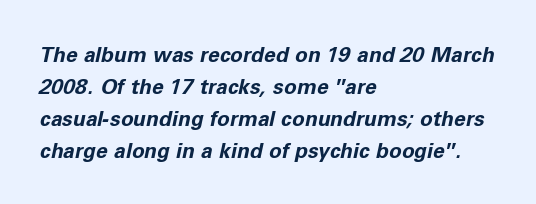
The image shows 21 px bold type, italic (leaning right); set left-aligned, normal line spacing (1.53x), normal letter spacing, not underlined.
